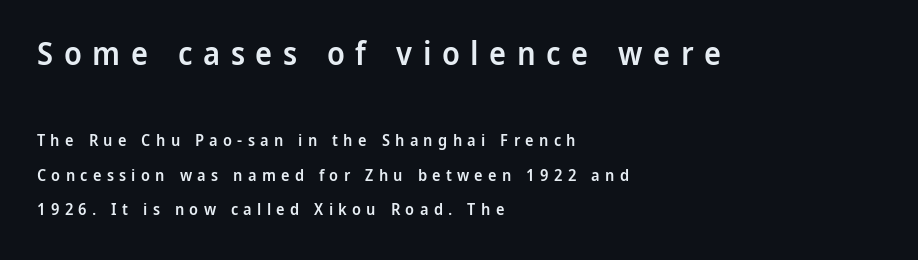
{"serif": "no", "italic": "no", "bold": "semi", "weight": "semibold", "width": "normal", "stroke_contrast": "low", "x_height": "medium", "monospaced": "no", "underline": "no", "align": "left", "line_spacing": "loose", "line_spacing_ratio": 2.17, "letter_spacing": "wide", "letter_spacing_em": 0.33, "larger_block": "first", "size_ratio": 2.0, "glyph_px": 32}
